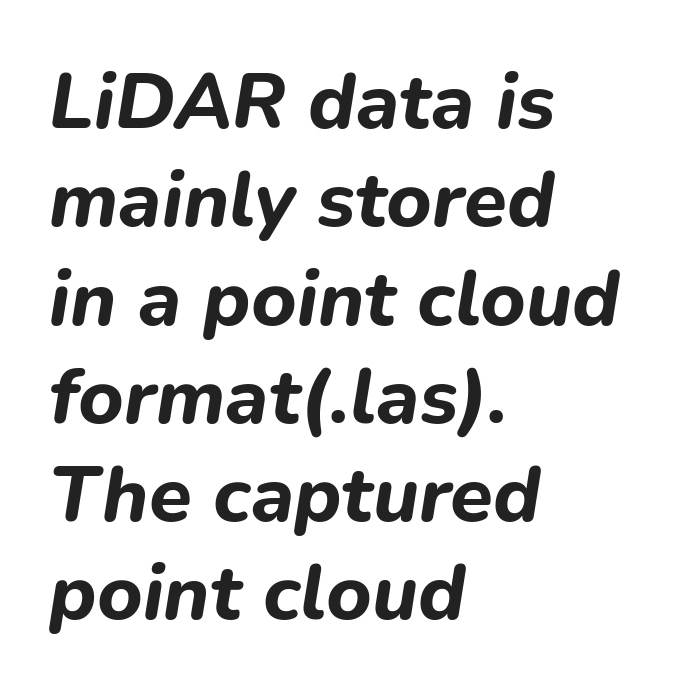
The image shows 78 px bold type, italic (leaning right); set left-aligned, normal line spacing (1.26x), normal letter spacing, not underlined; low stroke contrast and a medium x-height.
